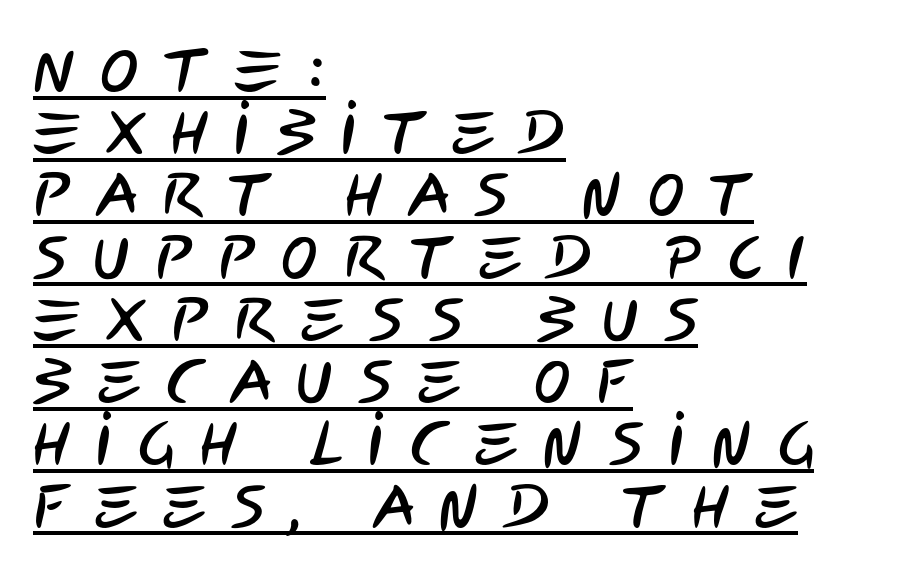
Q: Is the typeface a serif or a sans-serif typeface? A: Sans-serif.
Q: Is the text underlined? A: Yes.
Q: How is the paragraph aligned? A: Left-aligned.
Q: Is the spacing between letters normal or unusually wide? A: Unusually wide.
Q: Is the spacing between lines tight, normal or loose? A: Tight.
Q: Width (condensed, normal, or wide)? A: Condensed.
Q: Stroke contrast? A: Low.
Q: x-height? A: Large.
Q: Monospaced? A: No.
